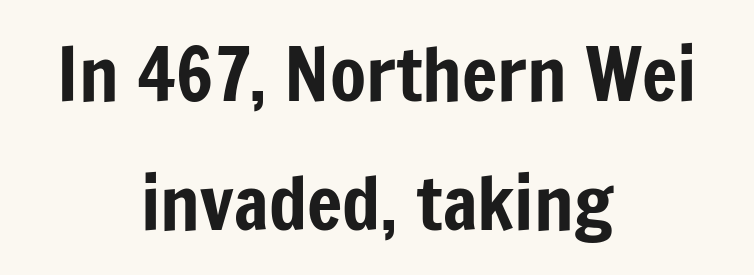
Q: Is the text italic (slanted)? A: No, it is upright.
Q: Is the typeface a serif or a sans-serif typeface? A: Sans-serif.
Q: Is the text underlined? A: No.
Q: How is the paragraph aligned? A: Centered.
Q: Is the spacing between letters normal or unusually wide? A: Normal.
Q: Width (condensed, normal, or wide)? A: Condensed.
Q: Stroke contrast? A: Low.
Q: x-height? A: Medium.
Q: Monospaced? A: No.
